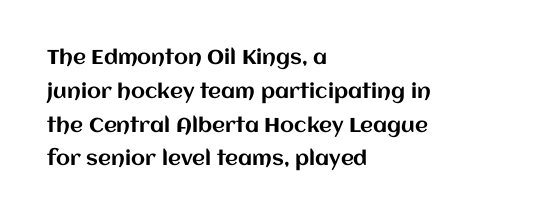
The foot of each line stays bare and open. The rows are spaced the way most documents space them. In terms of letterspacing, this is plain default setting. Vertical strokes here are truly vertical. Typeset ragged right — the left edge is the straight one.
